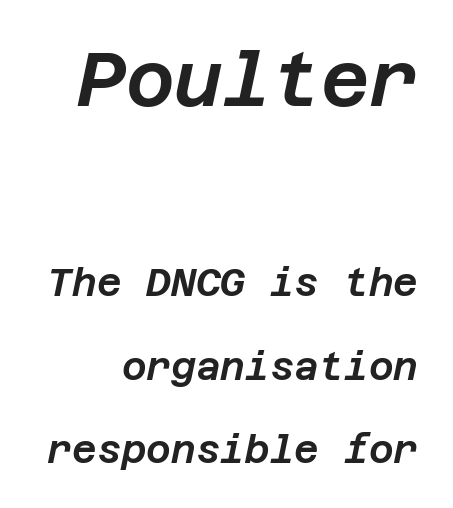
Q: Is the text italic (slanted)? A: Yes, it leans right by about 12 degrees.
Q: Is the text underlined? A: No.
Q: Is the spacing between letters normal or unusually wide? A: Normal.
Q: Is the spacing between lines tight, normal or loose? A: Loose.
Q: Which block of text is set in a larger size, the first (top) or the second (bottom)? A: The first (top) one.
Q: Width (condensed, normal, or wide)? A: Normal.
Q: Stroke contrast? A: Low.
Q: x-height? A: Large.
